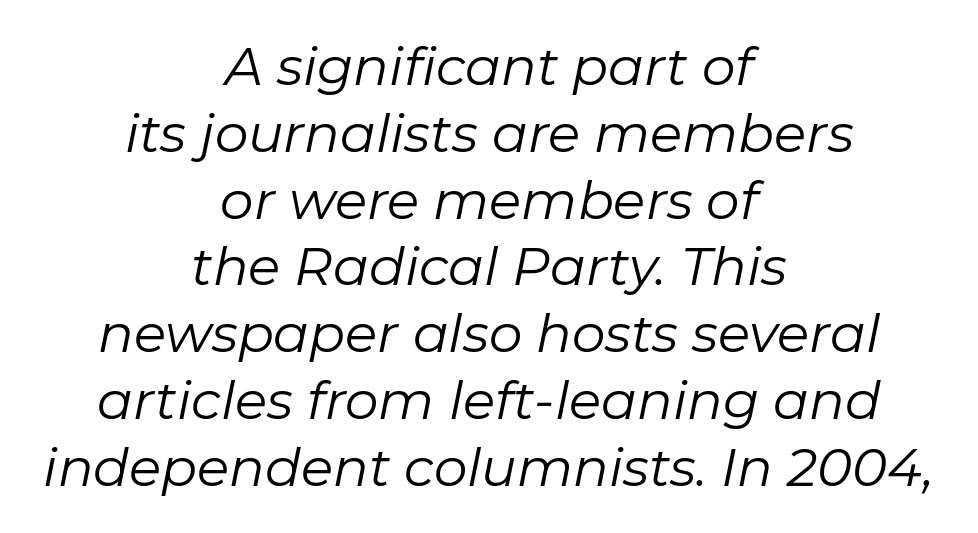
The image shows 53 px regular-weight type, italic (leaning right); set centered, normal line spacing (1.26x), normal letter spacing, not underlined; low stroke contrast and a medium x-height.
